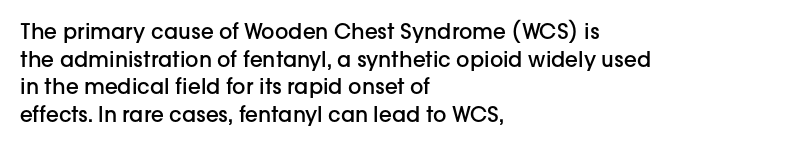
Q: Is the text bold? A: Semi-bold.
Q: Is the text italic (slanted)? A: No, it is upright.
Q: Is the text underlined? A: No.
Q: How is the paragraph aligned? A: Left-aligned.
Q: Is the spacing between letters normal or unusually wide? A: Normal.
Q: Is the spacing between lines tight, normal or loose? A: Normal.
